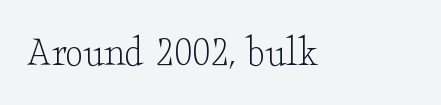
The image shows 44 px light, wide serif type, upright; set normal letter spacing, not underlined; low stroke contrast and a small x-height.
